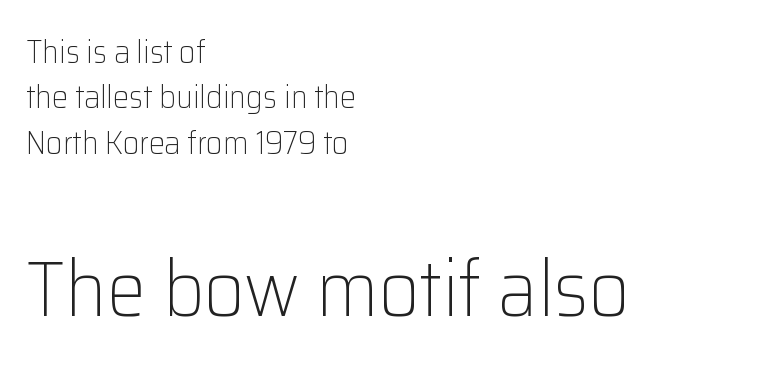
{"serif": "no", "italic": "no", "bold": "no", "weight": "light", "width": "normal", "stroke_contrast": "low", "x_height": "medium", "monospaced": "no", "underline": "no", "align": "left", "line_spacing": "normal", "line_spacing_ratio": 1.42, "letter_spacing": "normal", "letter_spacing_em": 0.0, "larger_block": "second", "size_ratio": 2.47, "glyph_px": 79}
